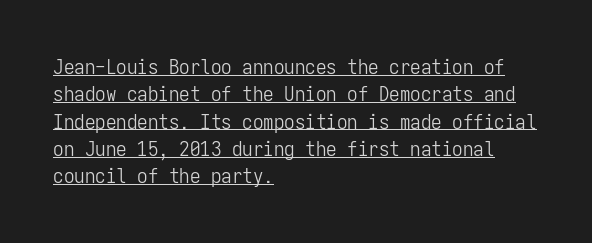
Q: Is the text bold? A: No.
Q: Is the text italic (slanted)? A: No, it is upright.
Q: Is the text underlined? A: Yes.
Q: How is the paragraph aligned? A: Left-aligned.
Q: Is the spacing between letters normal or unusually wide? A: Normal.
Q: Is the spacing between lines tight, normal or loose? A: Normal.
